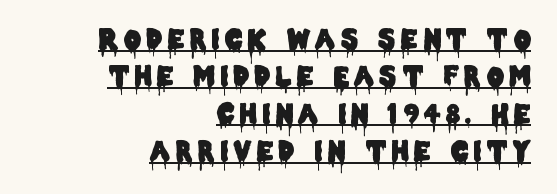
Q: Is the text italic (slanted)? A: No, it is upright.
Q: Is the text underlined? A: Yes.
Q: How is the paragraph aligned? A: Right-aligned.
Q: Is the spacing between letters normal or unusually wide? A: Unusually wide.
Q: Is the spacing between lines tight, normal or loose? A: Normal.
